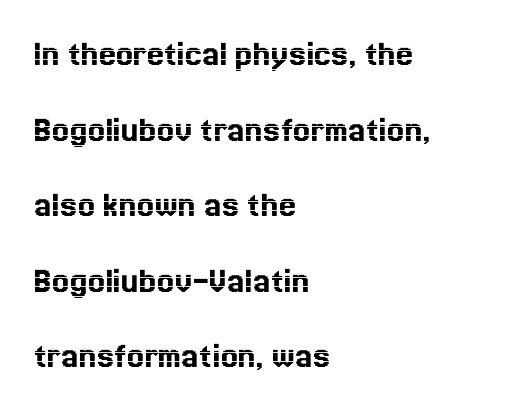
{"italic": "no", "width": "normal", "x_height": "medium", "monospaced": "no", "underline": "no", "align": "left", "line_spacing": "loose", "line_spacing_ratio": 1.99, "letter_spacing": "normal", "letter_spacing_em": 0.0, "glyph_px": 38}
